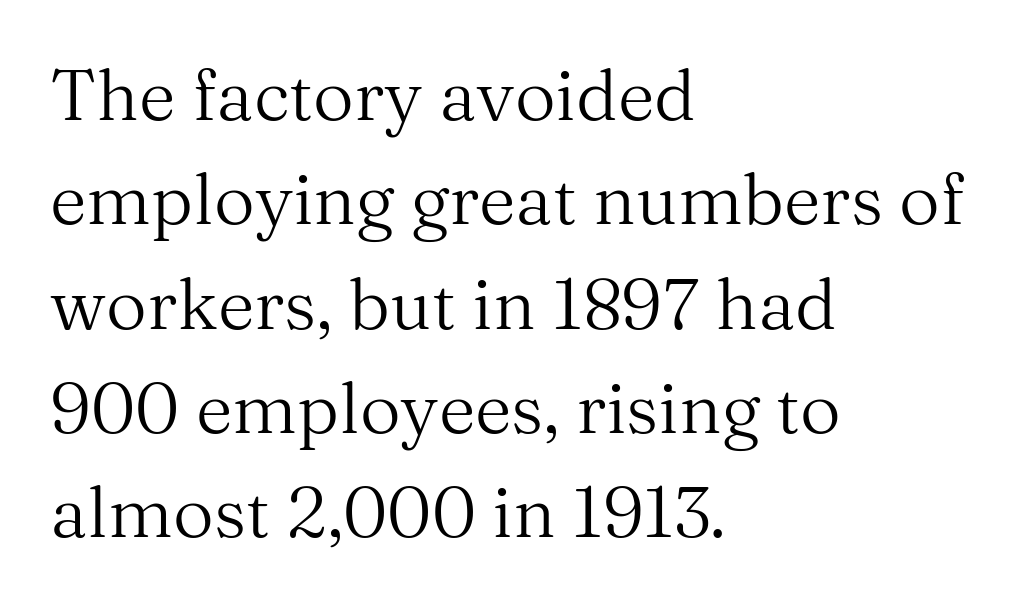
Q: Is the text bold? A: No.
Q: Is the text italic (slanted)? A: No, it is upright.
Q: Is the typeface a serif or a sans-serif typeface? A: Serif.
Q: Is the text underlined? A: No.
Q: How is the paragraph aligned? A: Left-aligned.
Q: Is the spacing between letters normal or unusually wide? A: Normal.
Q: Is the spacing between lines tight, normal or loose? A: Normal.
Q: Width (condensed, normal, or wide)? A: Normal.
Q: Stroke contrast? A: Medium.
Q: x-height? A: Medium.
Q: Monospaced? A: No.
